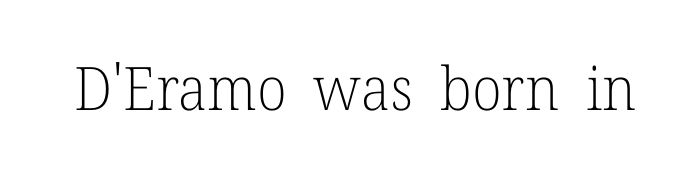
{"serif": "yes", "italic": "no", "bold": "no", "weight": "light", "width": "normal", "stroke_contrast": "low", "x_height": "medium", "monospaced": "no", "underline": "no", "letter_spacing": "normal", "letter_spacing_em": 0.0, "glyph_px": 60}
